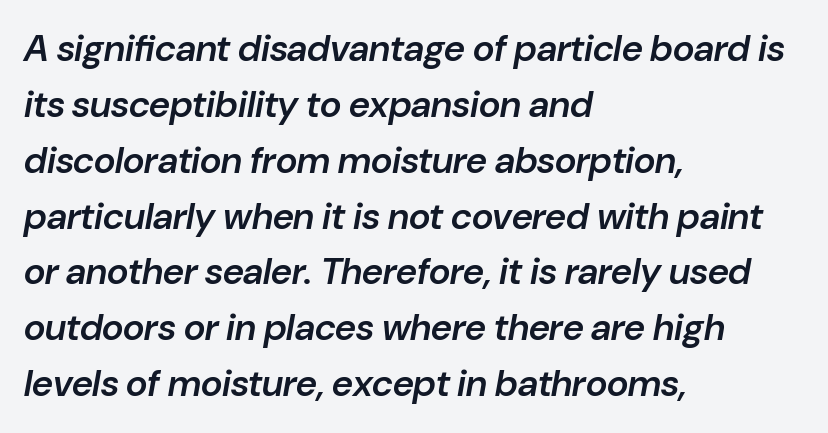
A student would call this left alignment; a typographer would say flush left, rag right. This sample uses an oblique cut, with every glyph tilted off the vertical. Set as a demibold, roughly 600 on the weight scale. The passage shown is typed in a proportional face where columns would drift. Nobody touched the tracking dial on this one.
